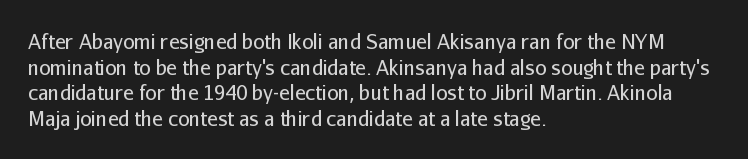
Q: Is the text bold? A: No.
Q: Is the text italic (slanted)? A: No, it is upright.
Q: Is the text underlined? A: No.
Q: How is the paragraph aligned? A: Left-aligned.
Q: Is the spacing between letters normal or unusually wide? A: Normal.
Q: Is the spacing between lines tight, normal or loose? A: Normal.
